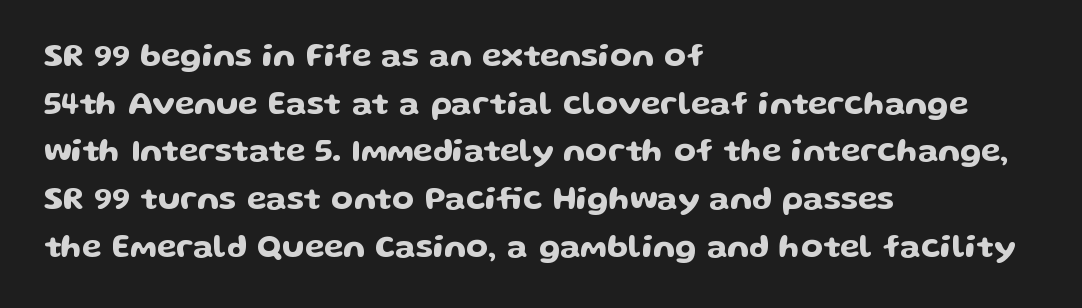
Q: Is the text italic (slanted)? A: No, it is upright.
Q: Is the typeface a serif or a sans-serif typeface? A: Sans-serif.
Q: Is the text underlined? A: No.
Q: How is the paragraph aligned? A: Left-aligned.
Q: Is the spacing between letters normal or unusually wide? A: Normal.
Q: Is the spacing between lines tight, normal or loose? A: Normal.
Q: Width (condensed, normal, or wide)? A: Wide.
Q: Stroke contrast? A: Low.
Q: x-height? A: Medium.
Q: Monospaced? A: No.
